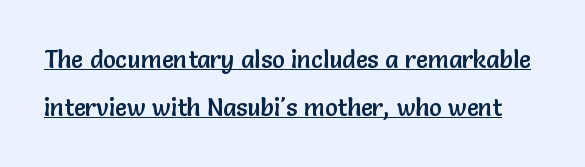
Q: Is the text italic (slanted)? A: No, it is upright.
Q: Is the text underlined? A: Yes.
Q: Is the spacing between letters normal or unusually wide? A: Normal.
Q: Is the spacing between lines tight, normal or loose? A: Loose.
